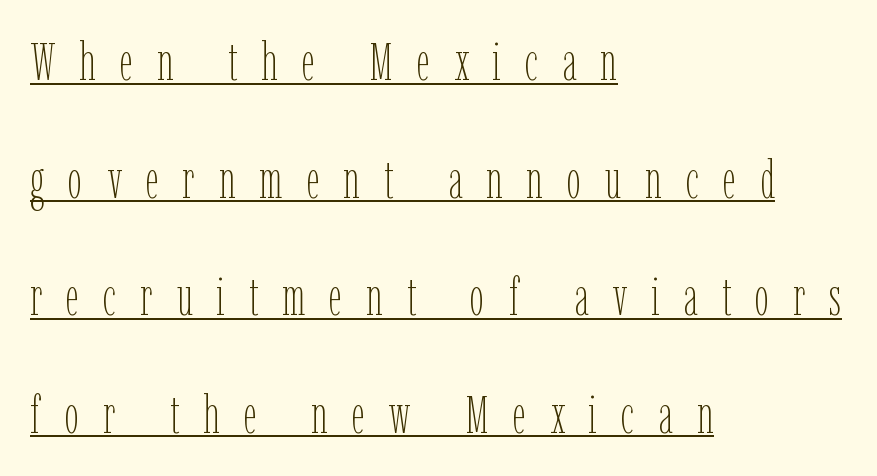
{"italic": "no", "bold": "no", "weight": "thin", "width": "condensed", "stroke_contrast": "low", "x_height": "medium", "monospaced": "no", "underline": "yes", "align": "left", "line_spacing": "loose", "line_spacing_ratio": 2.26, "letter_spacing": "wide", "letter_spacing_em": 0.46, "glyph_px": 52}
